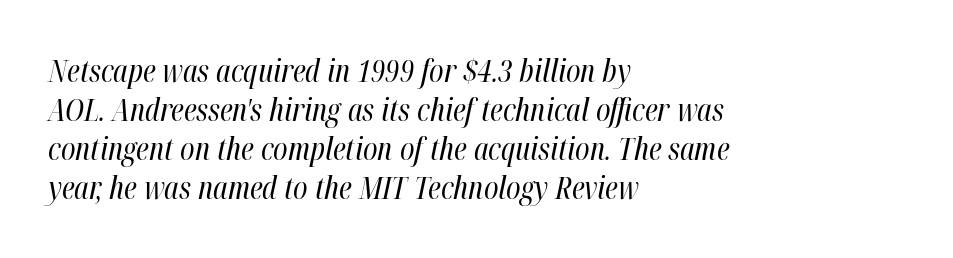
The lines are quadded left. Here the designer chose a conventional face with non-uniform glyph widths. Leading matches the norm, producing a regular column. Caption: standard tracking, unaltered. Letters rest on an invisible, unmarked baseline.
